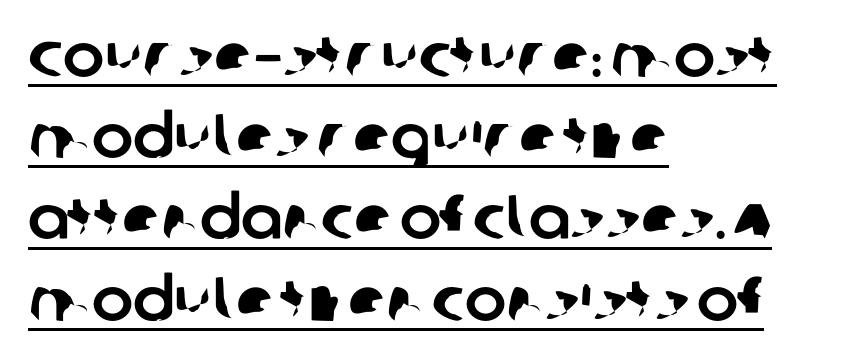
{"serif": "no", "width": "normal", "stroke_contrast": "low", "x_height": "large", "monospaced": "no", "underline": "yes", "align": "left", "line_spacing": "normal", "line_spacing_ratio": 1.31, "letter_spacing": "normal", "letter_spacing_em": 0.0, "glyph_px": 62}
